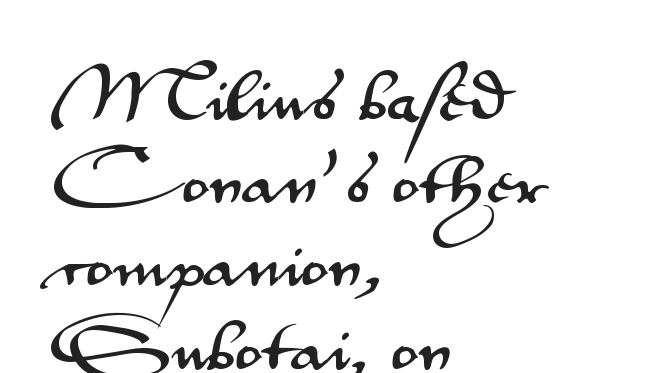
{"serif": "no", "width": "wide", "stroke_contrast": "medium", "x_height": "small", "monospaced": "no", "underline": "no", "align": "left", "line_spacing": "normal", "line_spacing_ratio": 1.46, "letter_spacing": "normal", "letter_spacing_em": 0.0, "glyph_px": 57}
